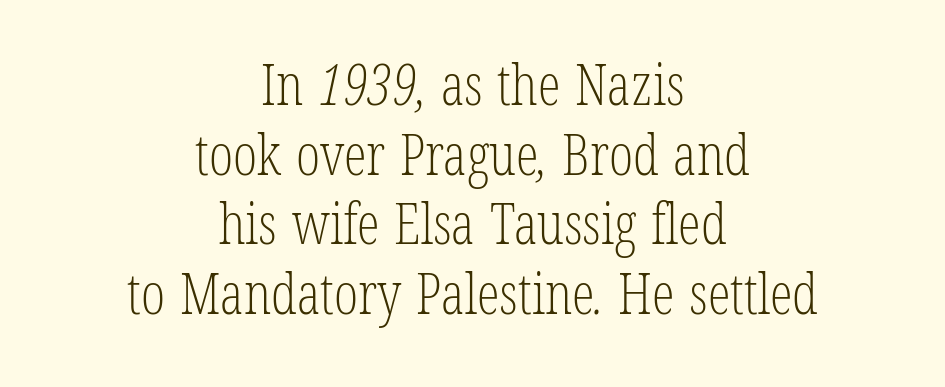
Each letter keeps its own natural width here, so spacing adapts to shape. Beneath every word, the page is bare. A student would call this center alignment; a typographer would say set centered. Characters follow at the spacing the type designer built in. Serif or sans? Serif — the stroke terminals have little feet.
